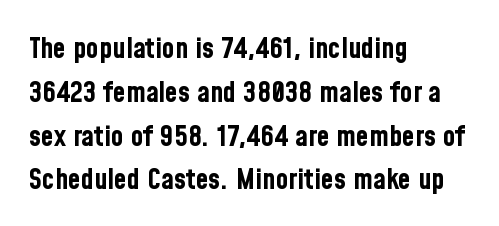
Q: Is the text bold? A: Yes.
Q: Is the text italic (slanted)? A: No, it is upright.
Q: Is the typeface a serif or a sans-serif typeface? A: Sans-serif.
Q: Is the text underlined? A: No.
Q: How is the paragraph aligned? A: Left-aligned.
Q: Is the spacing between letters normal or unusually wide? A: Normal.
Q: Is the spacing between lines tight, normal or loose? A: Normal.
Q: Width (condensed, normal, or wide)? A: Condensed.
Q: Stroke contrast? A: Low.
Q: x-height? A: Medium.
Q: Monospaced? A: No.
